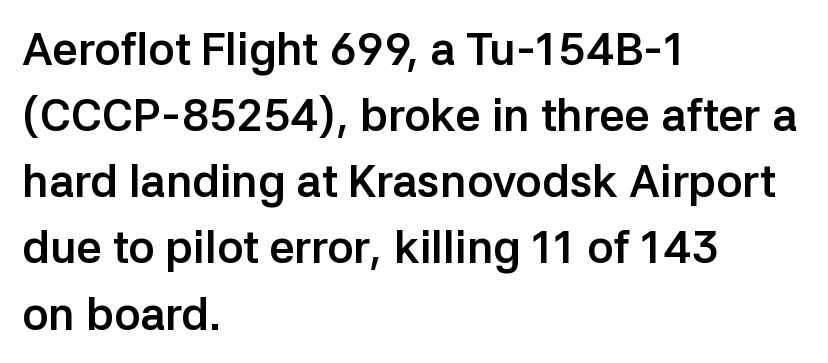
The image shows 45 px semibold sans-serif type, upright; set left-aligned, normal line spacing (1.47x), normal letter spacing, not underlined; low stroke contrast and a medium x-height.
